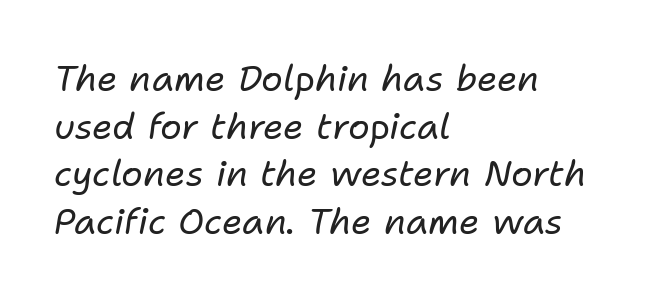
Character widths vary here, with narrow letters taking less room than wide ones. It's the slanting kind of type. Each word holds together tightly as a unit, with standard inter-letter gaps. The lines sit at an ordinary, default distance from one another. Does the copy run flush right? No — it runs flush left.
